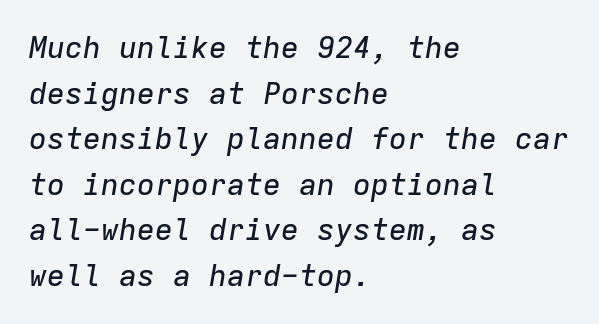
The image shows 30 px text type, italic (leaning right), monospaced; set left-aligned, normal line spacing (1.52x), normal letter spacing, not underlined; low stroke contrast and a medium x-height.
